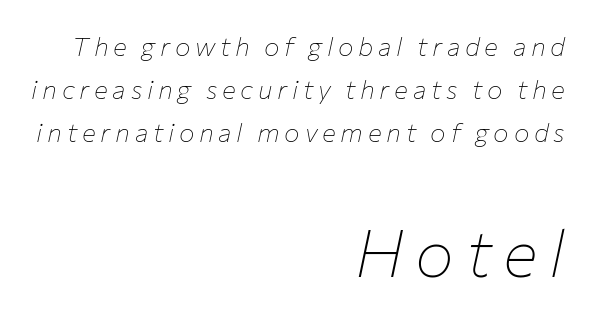
The image shows 65 px thin type, italic (leaning right); set right-aligned, normal line spacing (1.65x), not underlined; the second (bottom) block is 2.5x larger; low stroke contrast and a medium x-height.
